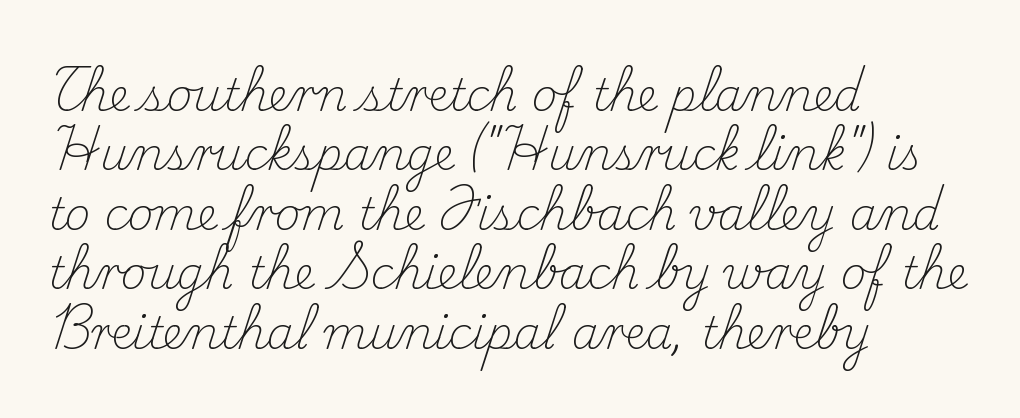
{"serif": "yes", "bold": "no", "weight": "light", "width": "normal", "stroke_contrast": "medium", "x_height": "small", "monospaced": "no", "underline": "no", "align": "left", "line_spacing": "normal", "line_spacing_ratio": 1.35, "letter_spacing": "normal", "letter_spacing_em": 0.0, "glyph_px": 44}
